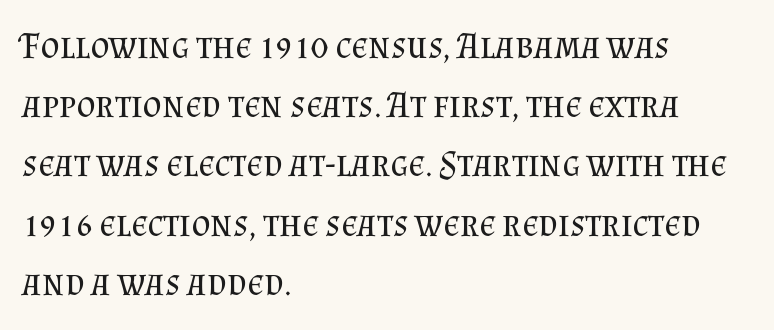
{"serif": "yes", "italic": "no", "bold": "no", "weight": "regular", "width": "normal", "stroke_contrast": "medium", "x_height": "small", "monospaced": "no", "underline": "no", "align": "left", "line_spacing": "normal", "line_spacing_ratio": 1.6, "letter_spacing": "normal", "letter_spacing_em": 0.0, "glyph_px": 37}
